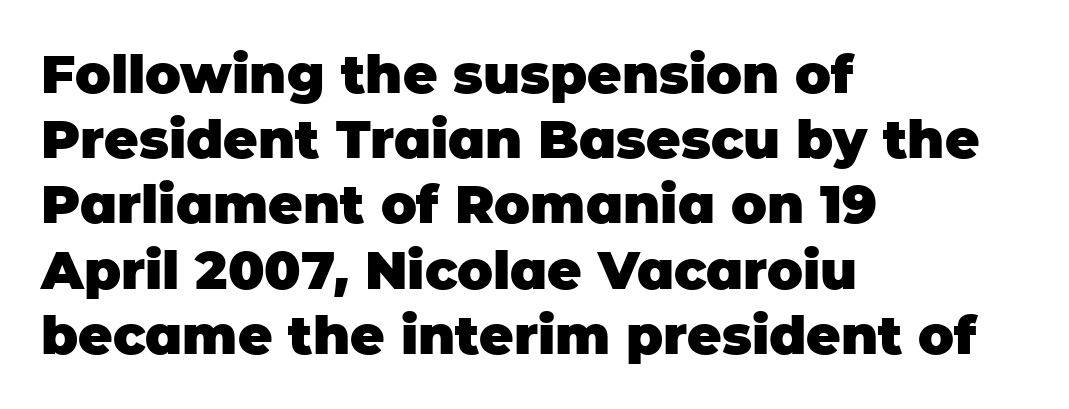
The image shows 53 px heavy sans-serif type, upright; set left-aligned, line spacing 1.23x, normal letter spacing, not underlined; low stroke contrast and a large x-height.
